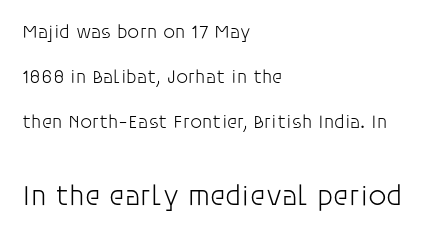
The image shows 29 px light sans-serif type, upright; set left-aligned, loose line spacing (2.38x), normal letter spacing, not underlined; the second (bottom) block is 1.53x larger; low stroke contrast and a large x-height.
